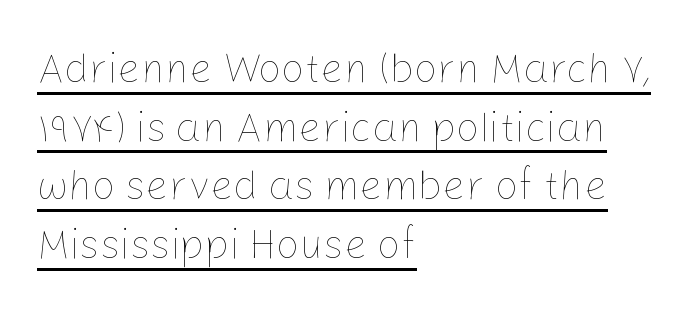
The image shows 41 px thin type, upright; set left-aligned, normal line spacing (1.43x), normal letter spacing, underlined; low stroke contrast and a medium x-height.
